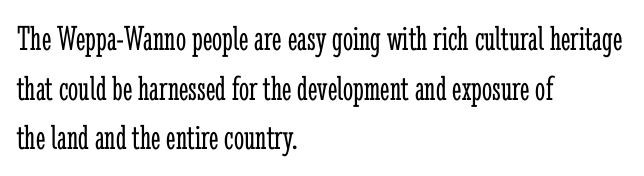
{"serif": "yes", "italic": "no", "bold": "no", "weight": "light", "width": "condensed", "stroke_contrast": "low", "x_height": "medium", "monospaced": "no", "underline": "no", "align": "left", "line_spacing": "normal", "line_spacing_ratio": 1.38, "letter_spacing": "normal", "letter_spacing_em": 0.0, "glyph_px": 36}
